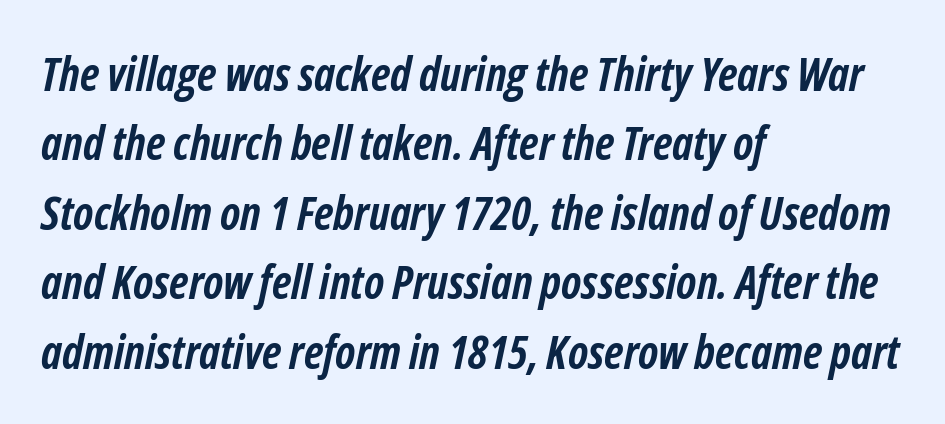
The face used here is proportionally spaced, like ordinary book or web type. The rendering anchors every line to the left-hand side. Slanted lettering throughout. A typesetter would call this leading conventional body-copy spacing. The strokes are fattened all the way to bold.
